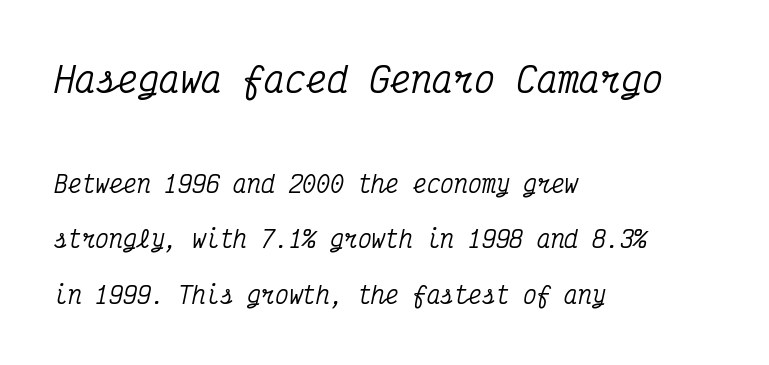
{"serif": "yes", "italic": "yes", "lean": "right", "slant_degrees": 12, "width": "condensed", "stroke_contrast": "medium", "x_height": "medium", "monospaced": "yes", "underline": "no", "align": "left", "line_spacing": "loose", "line_spacing_ratio": 2.42, "letter_spacing": "normal", "letter_spacing_em": 0.0, "larger_block": "first", "size_ratio": 1.52, "glyph_px": 35}
